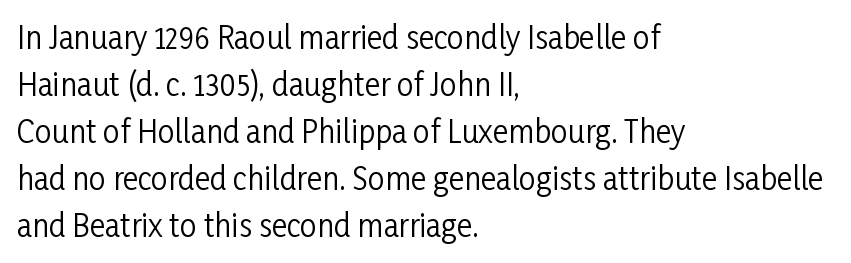
Nope, not italic — everything's standing straight. Students, note that the glyphs here touch the page at normal intervals. A typesetter would call this leading conventional body-copy spacing. Is the type heavy? It reads as light-to-regular instead. Teacher's note: observe the even left margin — that is flush-left alignment. Underlining? Definitely not there.
